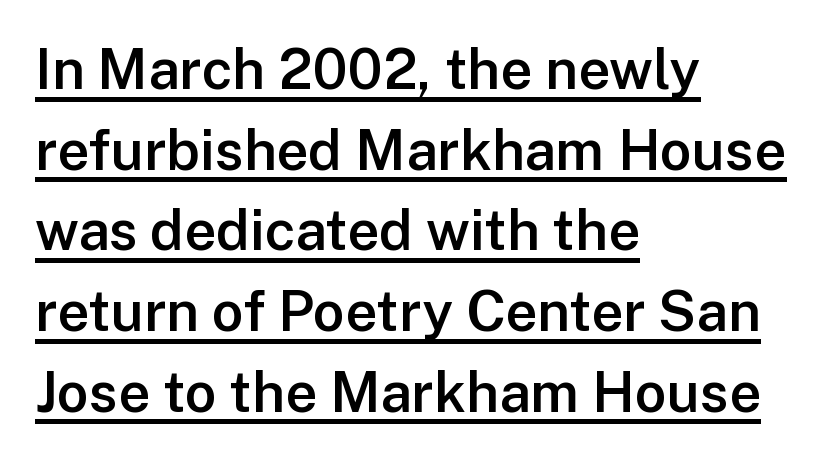
These lines sit exactly where default settings would place them. Stroke terminals: plain, sans-serif. Glance below the letters and you will spot a drawn line. Here the designer chose a conventional face with non-uniform glyph widths. Teacher's note: observe the even left margin — that is flush-left alignment.
